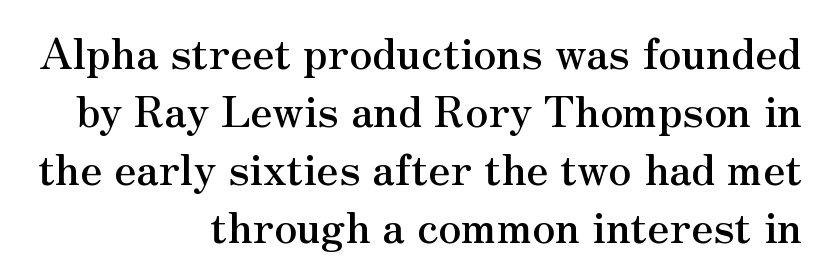
Q: Is the text italic (slanted)? A: No, it is upright.
Q: Is the typeface a serif or a sans-serif typeface? A: Serif.
Q: Is the text underlined? A: No.
Q: How is the paragraph aligned? A: Right-aligned.
Q: Is the spacing between letters normal or unusually wide? A: Normal.
Q: Is the spacing between lines tight, normal or loose? A: Normal.
Q: Width (condensed, normal, or wide)? A: Normal.
Q: Stroke contrast? A: Medium.
Q: x-height? A: Small.
Q: Monospaced? A: No.
